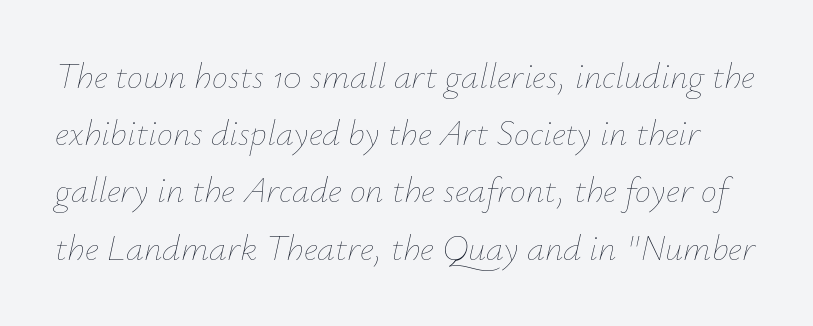
Q: Is the text bold? A: No.
Q: Is the text italic (slanted)? A: Yes, it leans right by about 12 degrees.
Q: Is the text underlined? A: No.
Q: Is the spacing between letters normal or unusually wide? A: Normal.
Q: Is the spacing between lines tight, normal or loose? A: Normal.
Q: Width (condensed, normal, or wide)? A: Normal.
Q: Stroke contrast? A: Low.
Q: x-height? A: Small.
Q: Monospaced? A: No.
